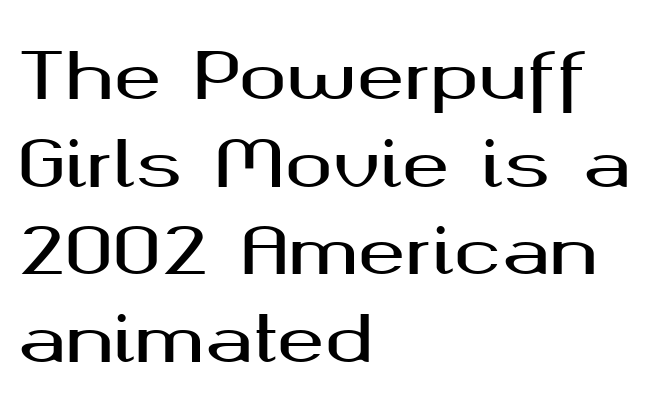
The image shows 64 px wide sans-serif type, upright; set left-aligned, normal line spacing (1.37x), normal letter spacing, not underlined; medium stroke contrast and a medium x-height.
